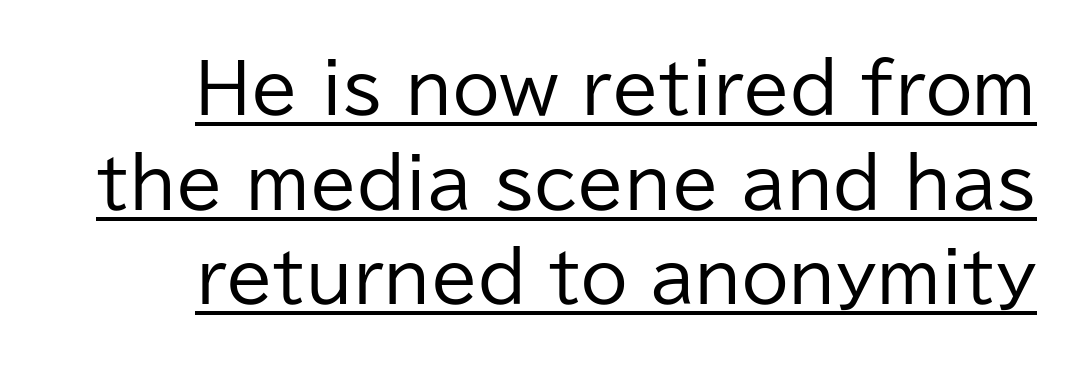
{"serif": "no", "italic": "no", "bold": "no", "weight": "regular", "width": "normal", "stroke_contrast": "low", "x_height": "medium", "monospaced": "no", "underline": "yes", "line_spacing": "normal", "line_spacing_ratio": 1.39, "letter_spacing": "normal", "letter_spacing_em": 0.0, "glyph_px": 68}
